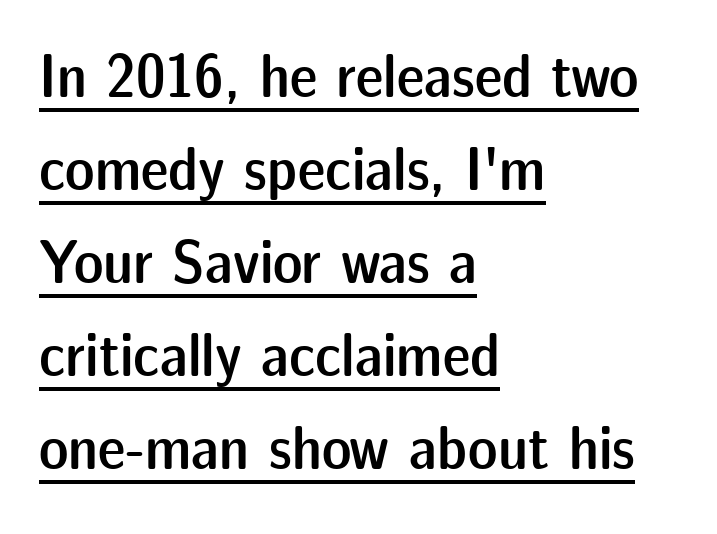
Think of a printed novel: that variable character pitch is what you see here. Notice how descenders clear the ascenders below comfortably — that's standard leading. Horizontally, the lines are justified to the leading edge only. Nothing sits at the stroke ends, so this counts as sans-serif. Stroke thickness is moderately raised; the sample reads as semibold. The rendering keeps characters at their native spacing.
